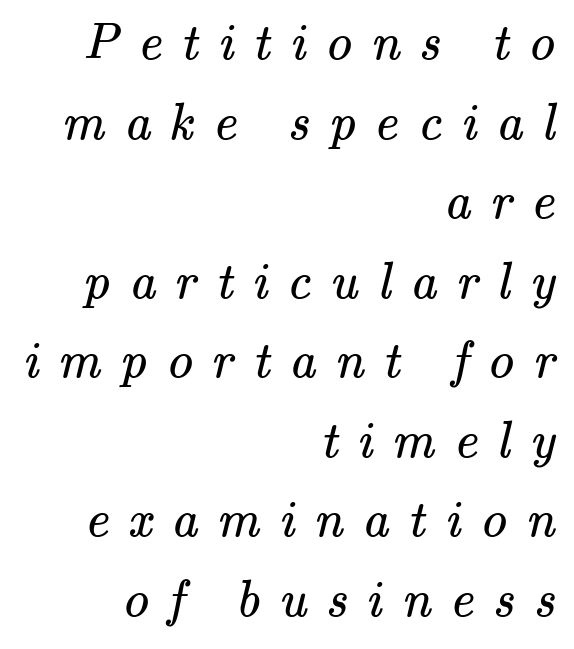
{"serif": "yes", "bold": "no", "weight": "regular", "width": "normal", "stroke_contrast": "medium", "x_height": "small", "monospaced": "no", "underline": "no", "align": "right", "line_spacing": "normal", "line_spacing_ratio": 1.53, "letter_spacing": "wide", "letter_spacing_em": 0.37, "glyph_px": 52}
